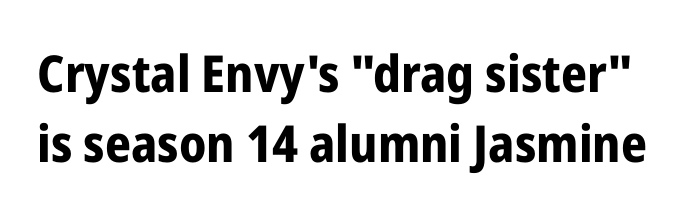
A bare baseline throughout the passage. Font category for this specimen: sans-serif. Is there any slant? The stems are plumb. Horizontal bands of white between lines are of average thickness.
